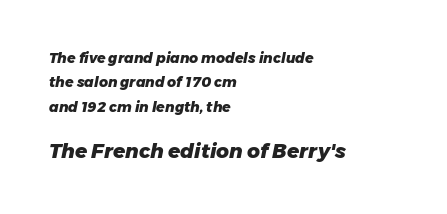
Letters rest on an invisible, unmarked baseline. The rendering keeps characters at their native spacing. You can tell it's italic because the verticals aren't actually vertical. The typesetting leans heavy: a genuine bold. The text block is weighted toward the left margin, trailing off unevenly rightward. Reading top to bottom, the characters get bigger at the block break.
